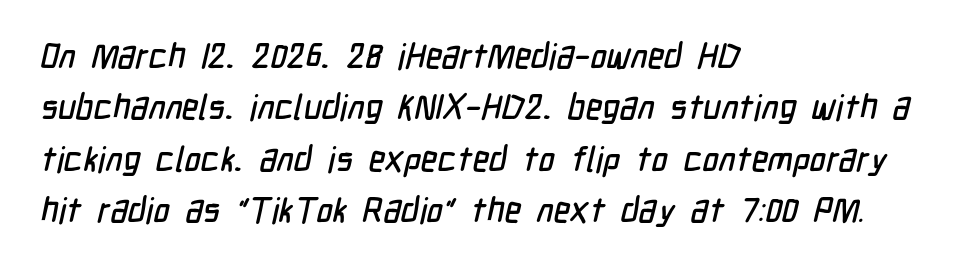
All the whitespace from short lines collects on the right. Leading: standard. A sans-serif font was chosen for this passage. This sample uses plain, unmodified letter spacing.
